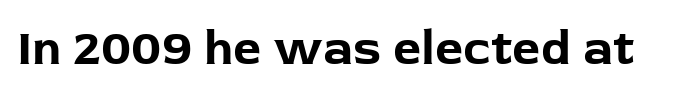
{"serif": "no", "italic": "no", "bold": "yes", "weight": "bold", "width": "normal", "stroke_contrast": "low", "x_height": "medium", "monospaced": "no", "underline": "no", "letter_spacing": "normal", "letter_spacing_em": 0.0, "glyph_px": 49}
